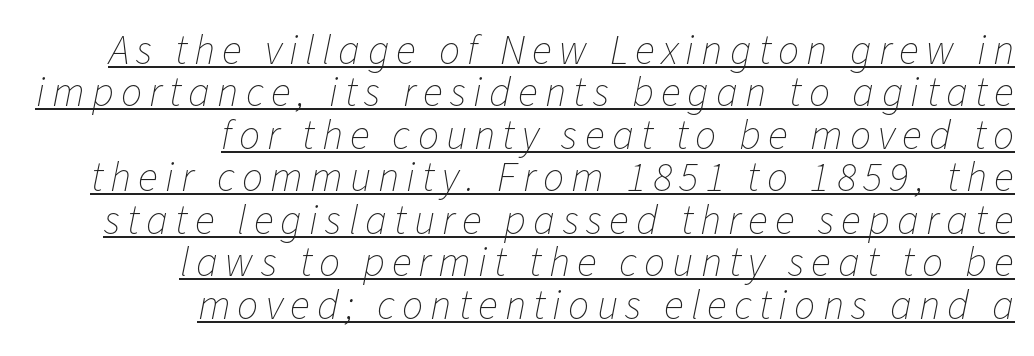
{"italic": "yes", "lean": "right", "slant_degrees": 11, "bold": "no", "weight": "thin", "width": "normal", "stroke_contrast": "low", "x_height": "medium", "monospaced": "no", "underline": "yes", "align": "right", "line_spacing": "tight", "line_spacing_ratio": 1.01, "glyph_px": 42}
